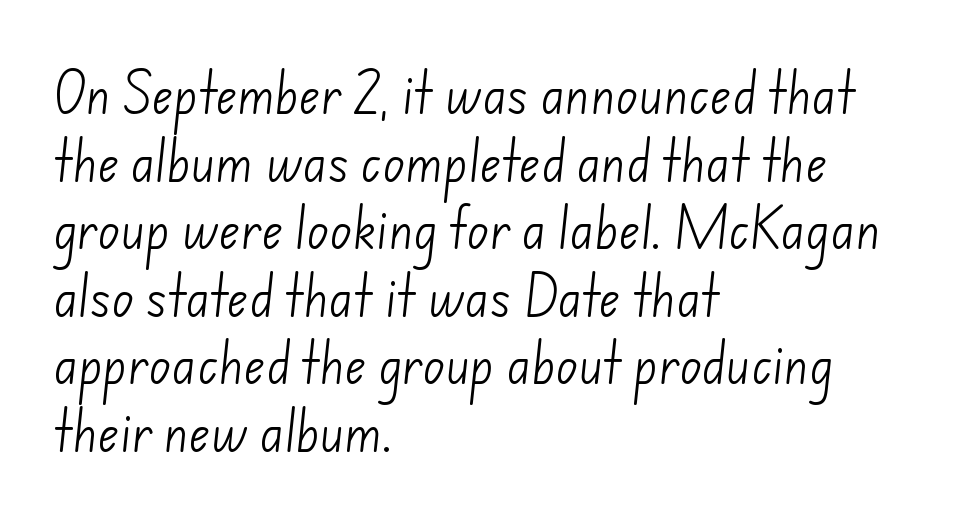
The image shows 46 px light sans-serif type; set left-aligned, normal line spacing (1.47x), normal letter spacing, not underlined; low stroke contrast and a small x-height.
